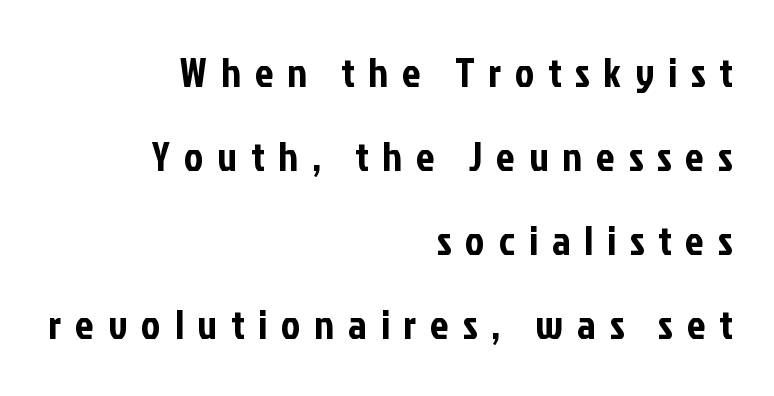
Q: Is the text italic (slanted)? A: No, it is upright.
Q: Is the typeface a serif or a sans-serif typeface? A: Sans-serif.
Q: Is the text underlined? A: No.
Q: How is the paragraph aligned? A: Right-aligned.
Q: Is the spacing between letters normal or unusually wide? A: Unusually wide.
Q: Is the spacing between lines tight, normal or loose? A: Loose.
Q: Width (condensed, normal, or wide)? A: Condensed.
Q: Stroke contrast? A: Low.
Q: x-height? A: Medium.
Q: Monospaced? A: No.
